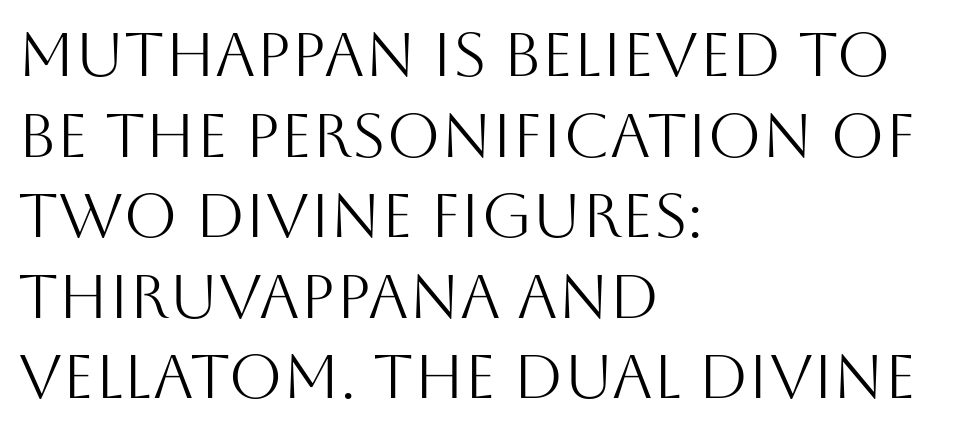
Q: Is the text bold? A: No.
Q: Is the text italic (slanted)? A: No, it is upright.
Q: Is the typeface a serif or a sans-serif typeface? A: Sans-serif.
Q: Is the text underlined? A: No.
Q: How is the paragraph aligned? A: Left-aligned.
Q: Is the spacing between letters normal or unusually wide? A: Normal.
Q: Is the spacing between lines tight, normal or loose? A: Normal.
Q: Width (condensed, normal, or wide)? A: Normal.
Q: Stroke contrast? A: Medium.
Q: x-height? A: Large.
Q: Monospaced? A: No.
